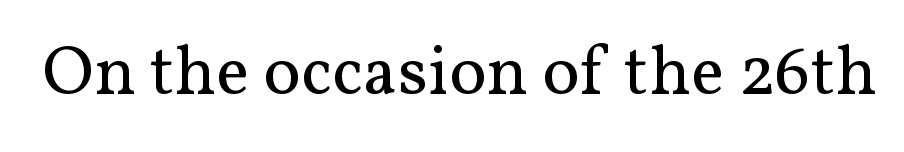
The image shows 70 px regular-weight serif type, upright; set normal letter spacing, not underlined; medium stroke contrast and a medium x-height.
